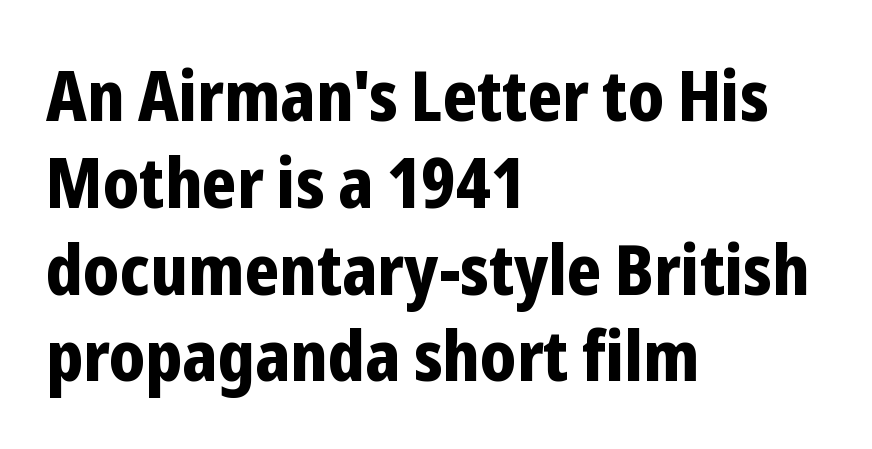
Q: Is the text bold? A: Yes.
Q: Is the text italic (slanted)? A: No, it is upright.
Q: Is the typeface a serif or a sans-serif typeface? A: Sans-serif.
Q: Is the text underlined? A: No.
Q: How is the paragraph aligned? A: Left-aligned.
Q: Is the spacing between letters normal or unusually wide? A: Normal.
Q: Width (condensed, normal, or wide)? A: Condensed.
Q: Stroke contrast? A: Low.
Q: x-height? A: Medium.
Q: Monospaced? A: No.
